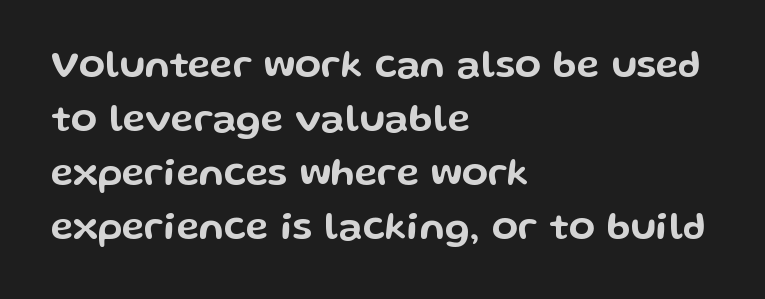
Underlining? Definitely not there. This sample has the flowing, uneven cadence of proportional lettering. Evenly set lines give the paragraph a standard silhouette. Note: no serifs on the glyphs.
